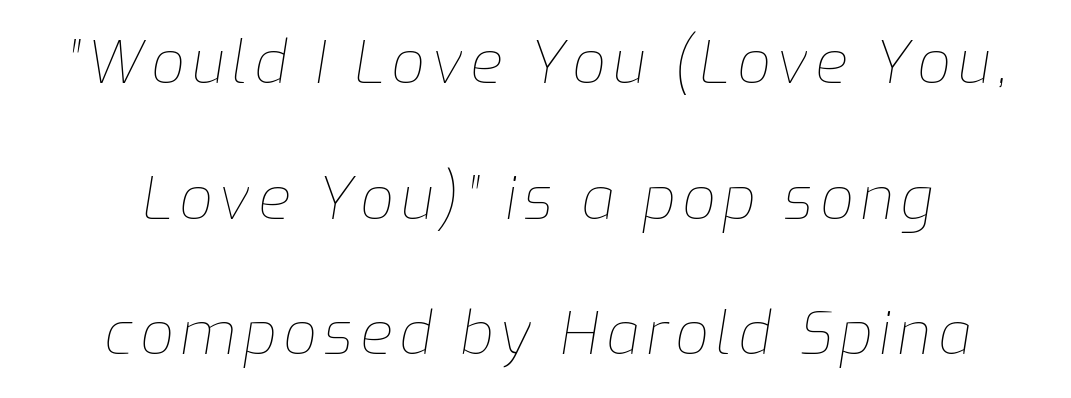
Q: Is the text bold? A: No.
Q: Is the text italic (slanted)? A: Yes, it leans right by about 9 degrees.
Q: Is the text underlined? A: No.
Q: How is the paragraph aligned? A: Centered.
Q: Is the spacing between lines tight, normal or loose? A: Loose.
Q: Width (condensed, normal, or wide)? A: Normal.
Q: Stroke contrast? A: Low.
Q: x-height? A: Medium.
Q: Monospaced? A: No.
